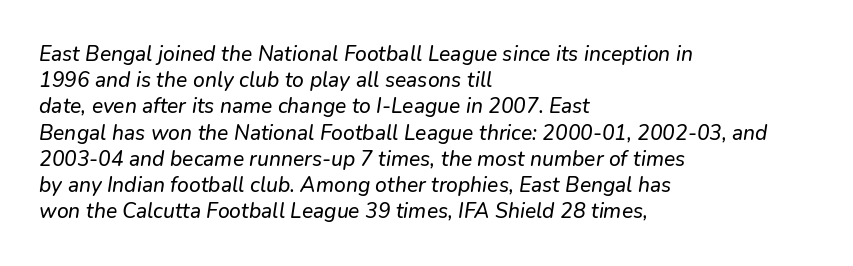
The image shows 21 px text type, italic (leaning right); set left-aligned, normal line spacing (1.25x), normal letter spacing, not underlined.
